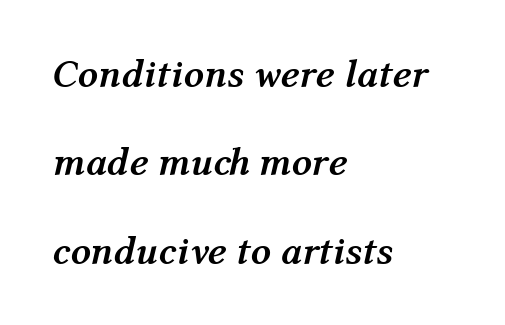
{"italic": "yes", "lean": "right", "slant_degrees": 12, "bold": "yes", "weight": "semibold", "width": "normal", "stroke_contrast": "medium", "x_height": "medium", "monospaced": "no", "underline": "no", "align": "left", "line_spacing": "loose", "line_spacing_ratio": 2.21, "letter_spacing": "normal", "letter_spacing_em": 0.0, "glyph_px": 40}
